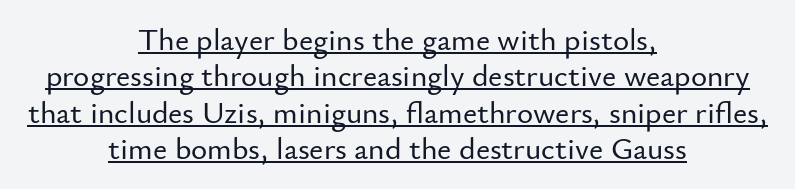
The image shows 31 px sans-serif type, upright; set centered, line spacing 1.17x, normal letter spacing, underlined; low stroke contrast and a small x-height.
